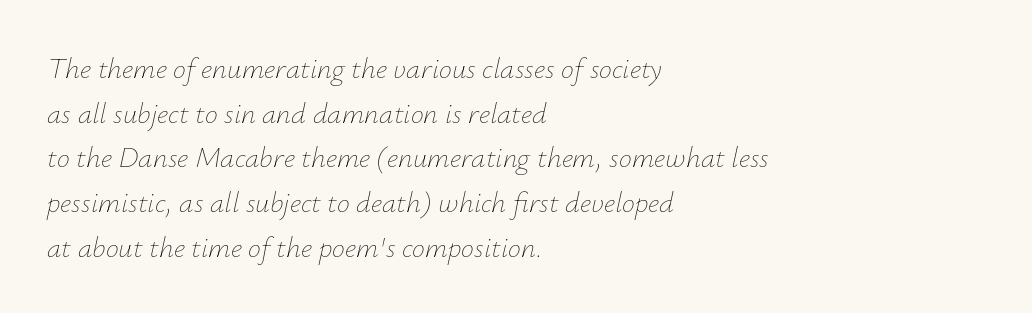
The image shows 29 px thin type, italic (leaning right); set left-aligned, normal line spacing (1.54x), normal letter spacing, not underlined; low stroke contrast and a small x-height.
